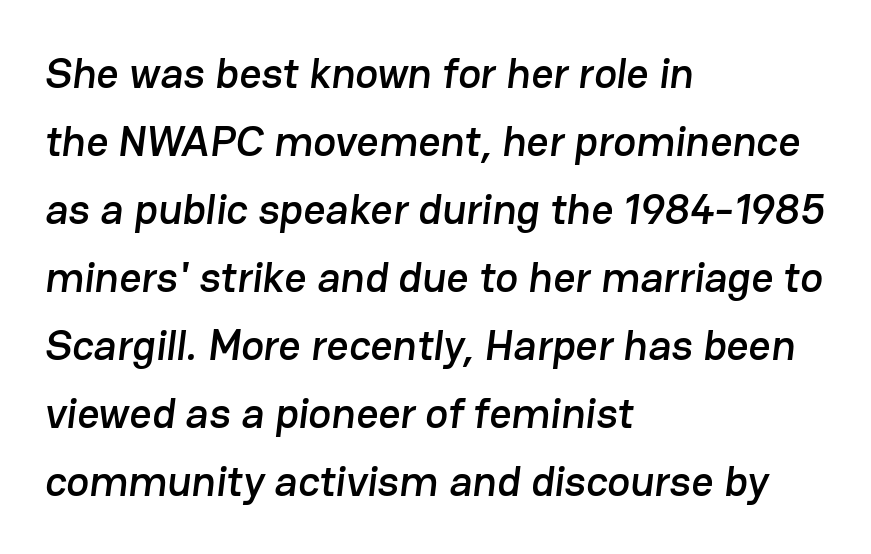
Reading down the column, the eye jumps a familiar distance to each next line. Type style note: lacks serifs. Alignment: flush left. Note the varied advance widths — an 'i' is clearly narrower than an 'm'. No word sits above an underline. Inter-character spacing is left at the font's built-in metrics.
